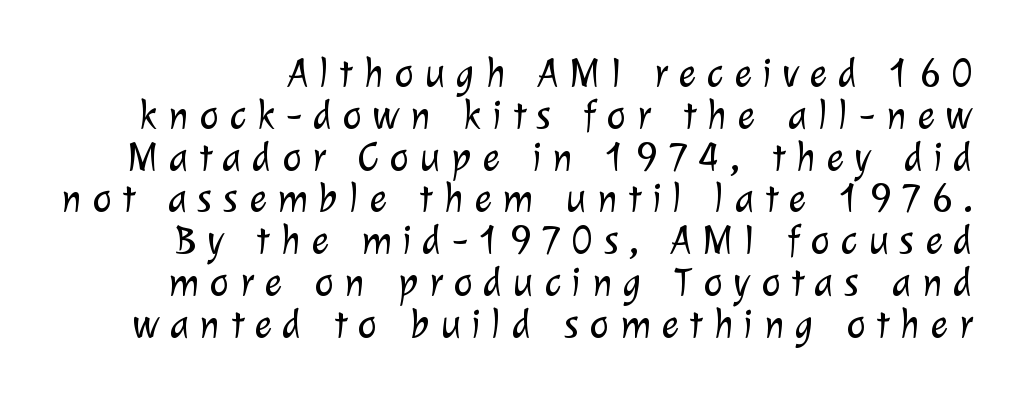
{"serif": "no", "bold": "no", "weight": "light", "width": "normal", "stroke_contrast": "low", "x_height": "medium", "monospaced": "no", "underline": "no", "line_spacing": "tight", "line_spacing_ratio": 1.02, "letter_spacing": "wide", "letter_spacing_em": 0.26, "glyph_px": 41}
